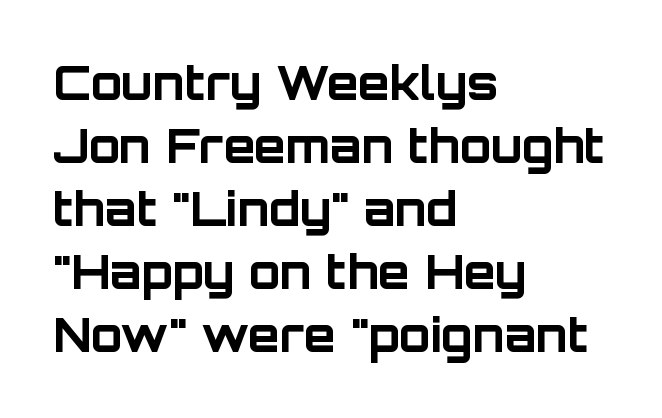
Q: Is the text bold? A: Yes.
Q: Is the text italic (slanted)? A: No, it is upright.
Q: Is the typeface a serif or a sans-serif typeface? A: Sans-serif.
Q: Is the text underlined? A: No.
Q: How is the paragraph aligned? A: Left-aligned.
Q: Is the spacing between letters normal or unusually wide? A: Normal.
Q: Is the spacing between lines tight, normal or loose? A: Normal.
Q: Width (condensed, normal, or wide)? A: Normal.
Q: Stroke contrast? A: Low.
Q: x-height? A: Large.
Q: Monospaced? A: No.
